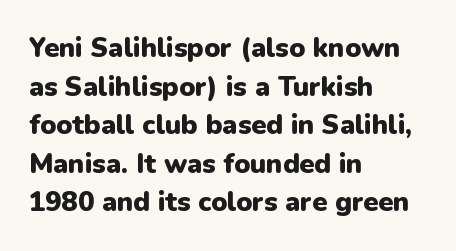
The image shows 27 px bold type, upright; set left-aligned, normal line spacing (1.43x), normal letter spacing, not underlined.
